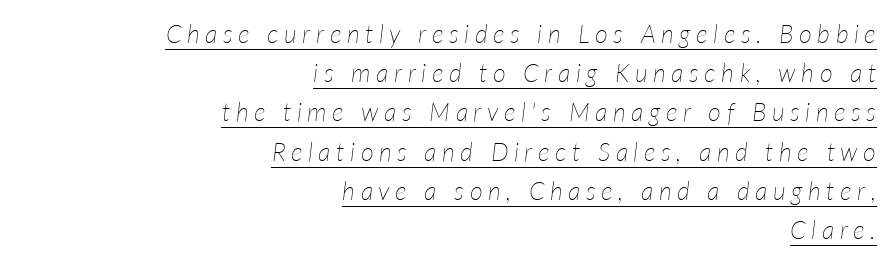
Looking at the ascenders, they clearly lean. The rendering uses a moderate line-height, typical for paragraphs. Ink coverage per letter is moderate at most. In terms of letterspacing, this is a distinctly airy, spread setting. Underlining? Definitely there.
